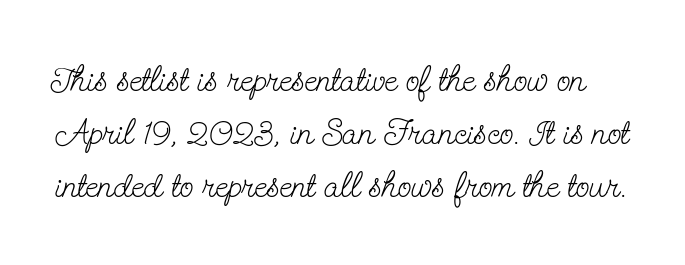
Q: Is the text bold? A: No.
Q: Is the text italic (slanted)? A: Yes.
Q: Is the typeface a serif or a sans-serif typeface? A: Serif.
Q: Is the text underlined? A: No.
Q: Is the spacing between letters normal or unusually wide? A: Normal.
Q: Is the spacing between lines tight, normal or loose? A: Normal.
Q: Width (condensed, normal, or wide)? A: Condensed.
Q: Stroke contrast? A: Low.
Q: x-height? A: Small.
Q: Monospaced? A: No.
